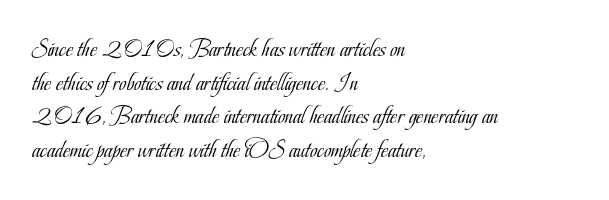
The image shows 25 px text type; set left-aligned, normal line spacing (1.35x), normal letter spacing, not underlined.
